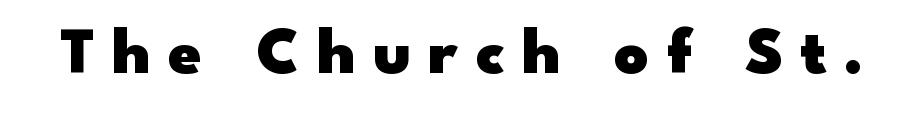
The image shows 67 px heavy, wide sans-serif type, upright; set unusually wide letter spacing (+0.26 em), not underlined; low stroke contrast and a small x-height.
